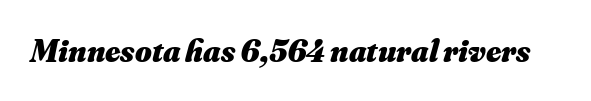
The image shows 32 px heavy type, italic (leaning right); set normal letter spacing, not underlined; medium stroke contrast and a small x-height.
